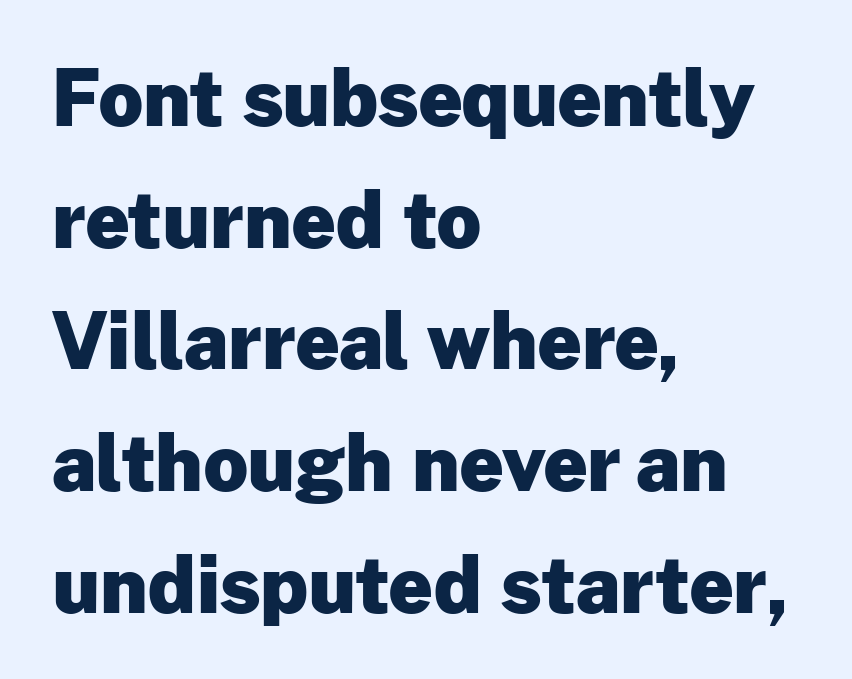
The image shows 77 px heavy sans-serif type, upright; set left-aligned, normal line spacing (1.58x), normal letter spacing, not underlined; low stroke contrast and a medium x-height.
